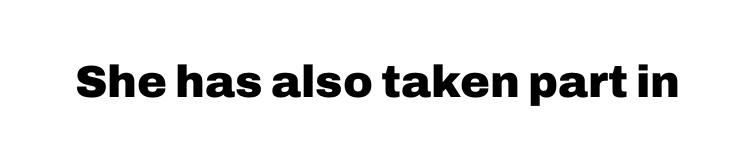
The image shows 45 px heavy sans-serif type, upright; set normal letter spacing, not underlined; low stroke contrast and a medium x-height.
